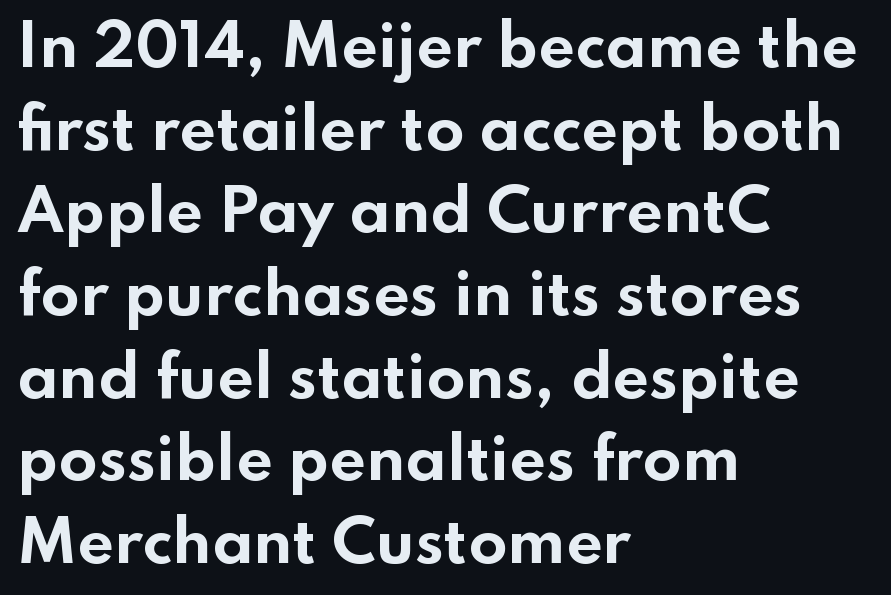
The image shows 57 px bold, wide sans-serif type, upright; set left-aligned, normal line spacing (1.45x), normal letter spacing, not underlined; low stroke contrast and a small x-height.
